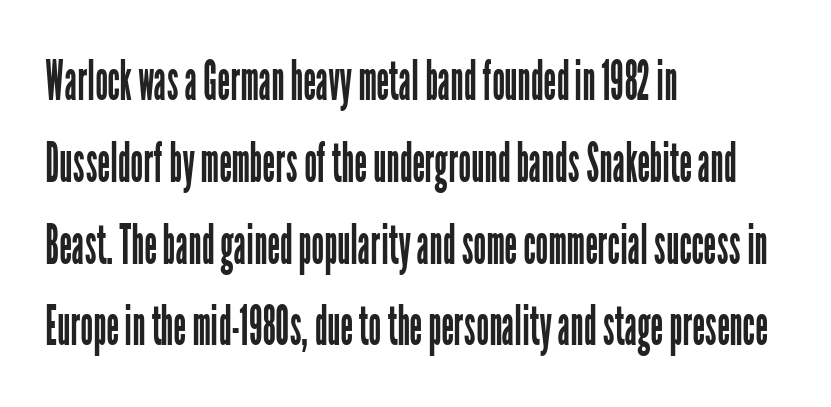
Q: Is the text bold? A: No.
Q: Is the text italic (slanted)? A: No, it is upright.
Q: Is the typeface a serif or a sans-serif typeface? A: Sans-serif.
Q: Is the text underlined? A: No.
Q: How is the paragraph aligned? A: Left-aligned.
Q: Is the spacing between letters normal or unusually wide? A: Normal.
Q: Is the spacing between lines tight, normal or loose? A: Normal.
Q: Width (condensed, normal, or wide)? A: Condensed.
Q: Stroke contrast? A: Low.
Q: x-height? A: Medium.
Q: Monospaced? A: No.
